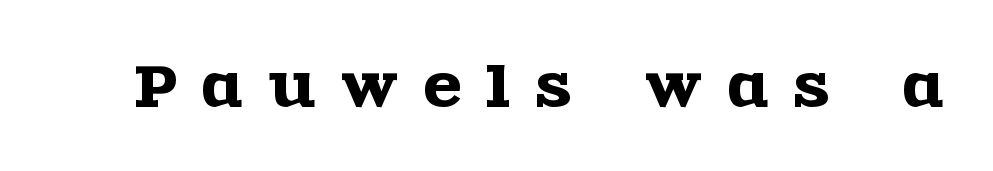
You could not count columns in this text — the font is proportionally spaced. Beneath every word, the page is bare. Regarding serifs, this sample has them. Nope, not italic — everything's standing straight.
